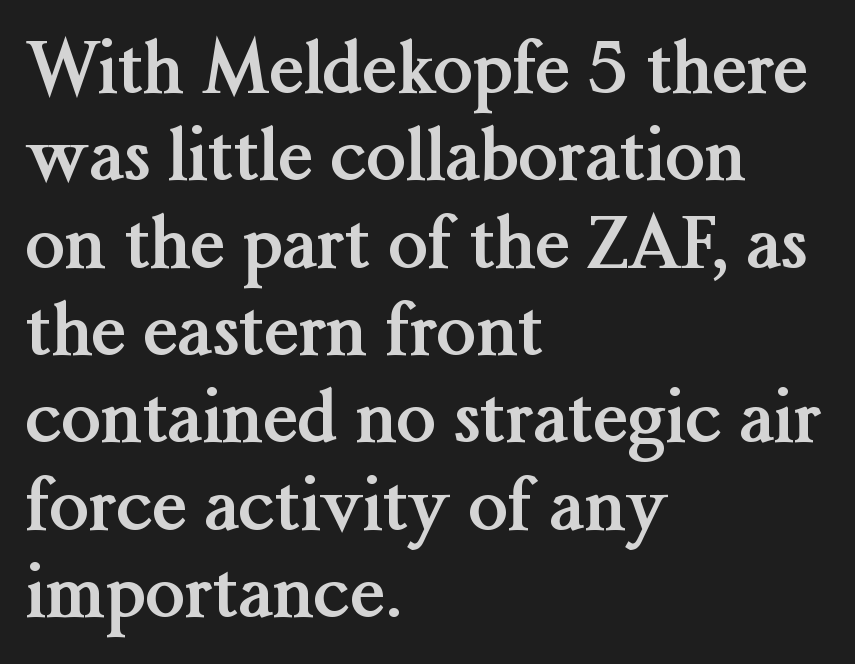
Q: Is the text bold? A: Yes.
Q: Is the text italic (slanted)? A: No, it is upright.
Q: Is the typeface a serif or a sans-serif typeface? A: Serif.
Q: Is the text underlined? A: No.
Q: How is the paragraph aligned? A: Left-aligned.
Q: Is the spacing between letters normal or unusually wide? A: Normal.
Q: Width (condensed, normal, or wide)? A: Normal.
Q: Stroke contrast? A: Medium.
Q: x-height? A: Medium.
Q: Monospaced? A: No.
